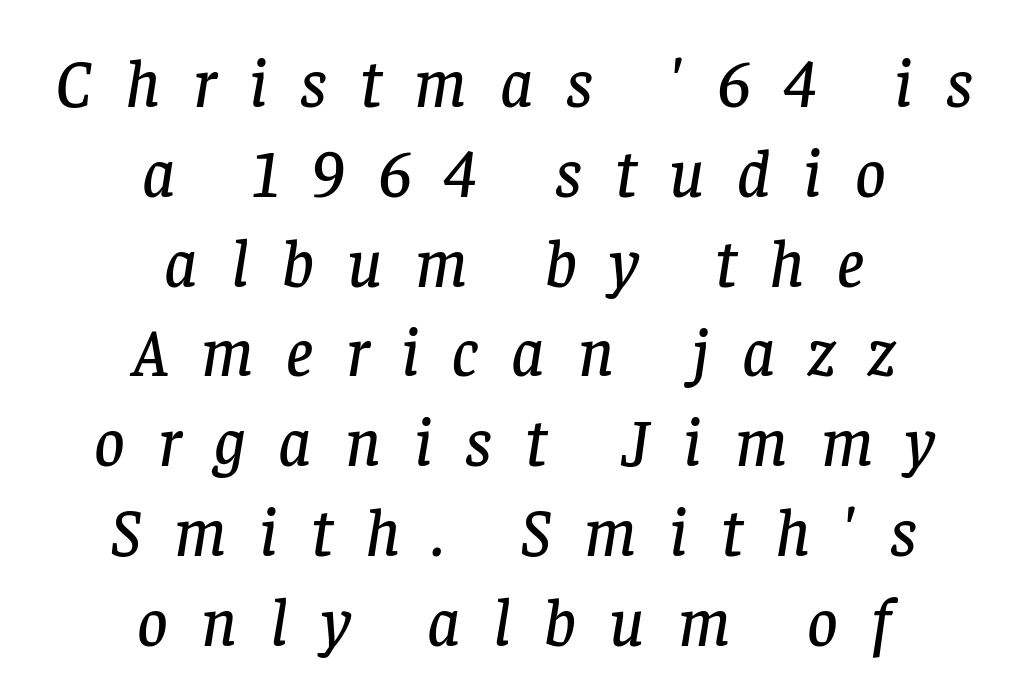
Q: Is the text italic (slanted)? A: Yes, it leans right by about 8 degrees.
Q: Is the typeface a serif or a sans-serif typeface? A: Serif.
Q: Is the text underlined? A: No.
Q: How is the paragraph aligned? A: Centered.
Q: Is the spacing between letters normal or unusually wide? A: Unusually wide.
Q: Is the spacing between lines tight, normal or loose? A: Normal.
Q: Width (condensed, normal, or wide)? A: Normal.
Q: Stroke contrast? A: Low.
Q: x-height? A: Large.
Q: Monospaced? A: No.
